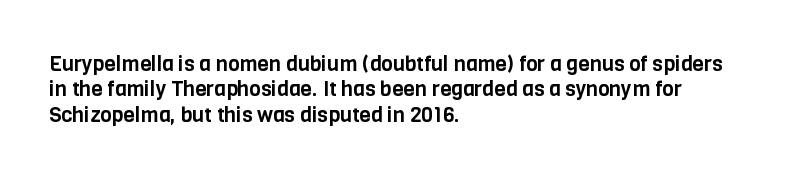
Short and long lines alike share a common starting point at left. Letters rest on an invisible, unmarked baseline. No extra tracking has been applied to these lines. Is there any slant? The stems are plumb.
